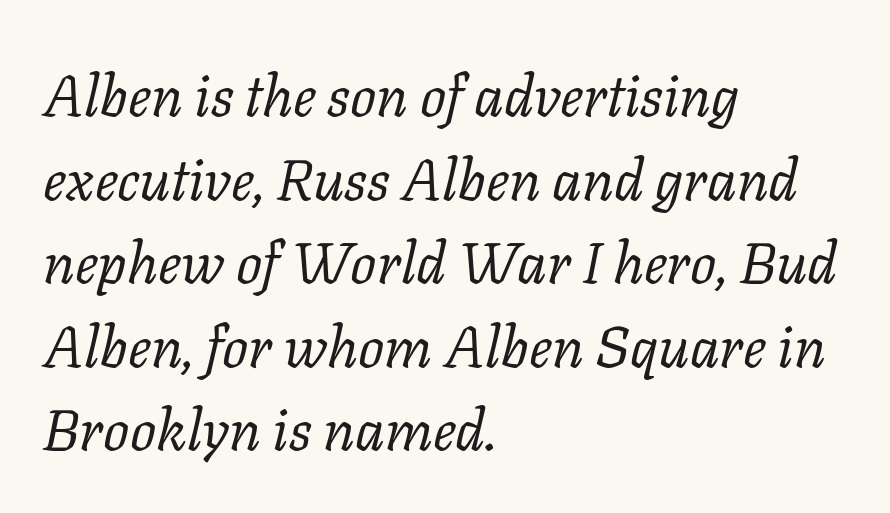
The image shows 58 px regular-weight serif type, italic (leaning right); set left-aligned, normal line spacing (1.44x), normal letter spacing, not underlined; low stroke contrast and a medium x-height.
